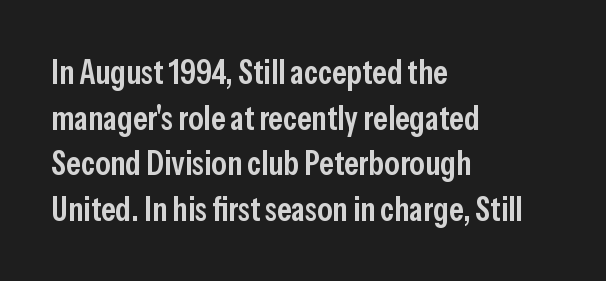
What's the leading like? Ordinary, nothing unusual. Strokes here are thickened, but only to semibold level. Honestly, the letter spacing is just normal — you wouldn't notice it. Look at the bottom of the vertical strokes: they stop flat, with no serifs. Decoration check: the copy has no underline.
